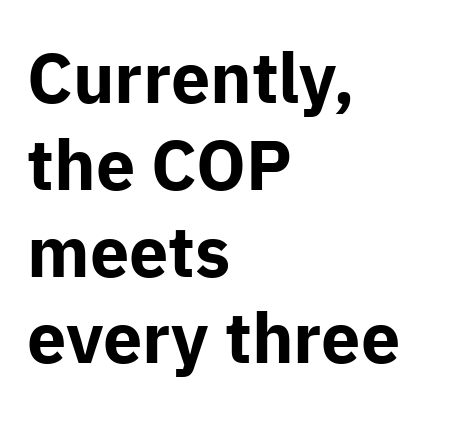
The image shows 70 px bold sans-serif type, upright; set left-aligned, line spacing 1.24x, normal letter spacing, not underlined; low stroke contrast and a medium x-height.
